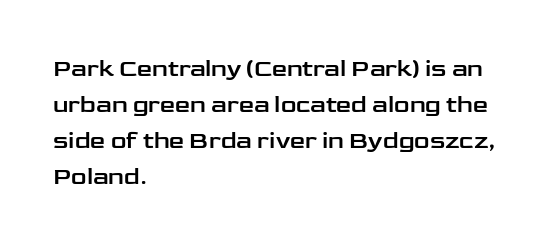
{"italic": "no", "underline": "no", "align": "left", "line_spacing": "normal", "line_spacing_ratio": 1.5, "letter_spacing": "normal", "letter_spacing_em": 0.0, "glyph_px": 24}
